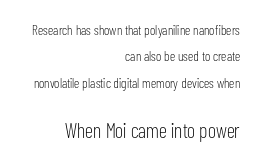
{"italic": "no", "bold": "no", "underline": "no", "align": "right", "line_spacing_ratio": 1.88, "letter_spacing": "normal", "letter_spacing_em": 0.0, "larger_block": "second", "size_ratio": 1.5, "glyph_px": 21}
